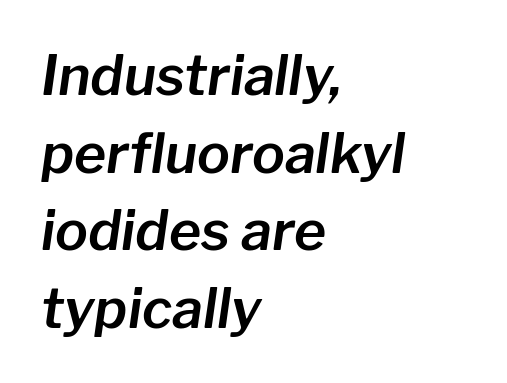
The image shows 55 px text type, italic (leaning right); set left-aligned, normal line spacing (1.41x), normal letter spacing, not underlined; low stroke contrast and a medium x-height.
